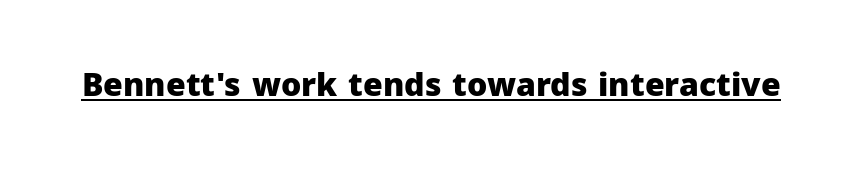
The image shows 32 px heavy sans-serif type, upright; set normal letter spacing, underlined; low stroke contrast and a medium x-height.
